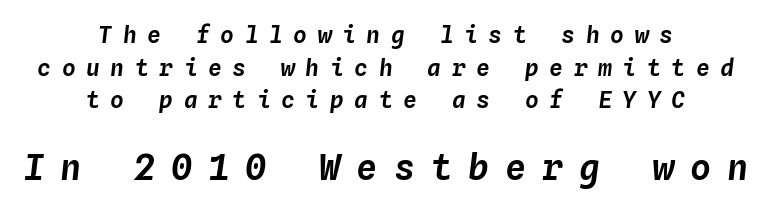
Descenders hang freely into open space. The vertical gap from one line to the next is medium. One-word summary of the alignment: center. These two chunks differ in scale, with the bottom chunk taking the larger measure. Every character here occupies the same horizontal width, giving the sample a typewriter-like rhythm. Short note: letters widely spaced.
